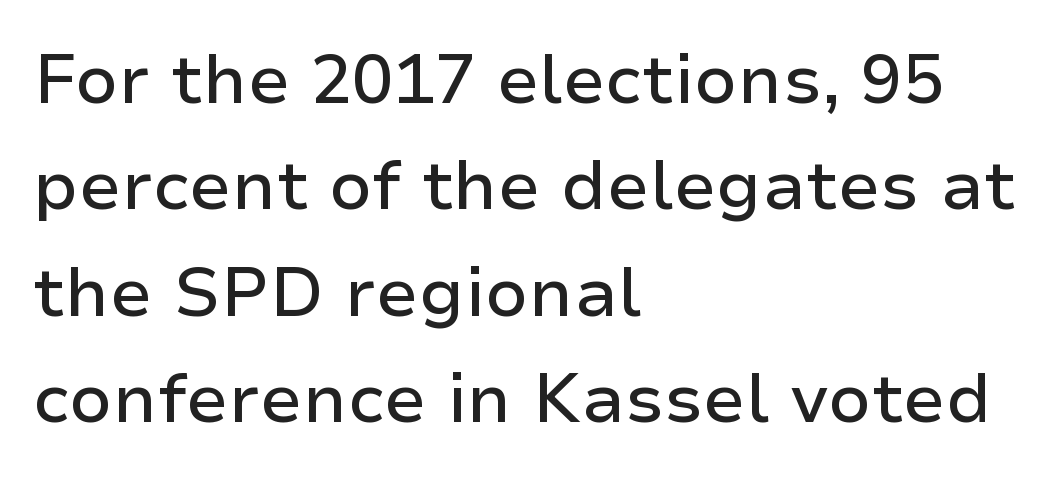
The image shows 69 px sans-serif type, upright; set left-aligned, normal line spacing (1.54x), normal letter spacing, not underlined; low stroke contrast and a medium x-height.
